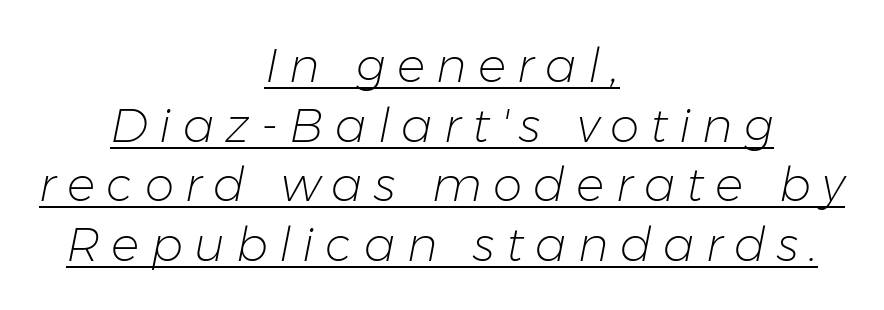
Where is the straight margin? There isn't one; the lines are centered. Compared with undecorated copy, this sample adds a rule below the words. Spacing verdict: proportional, widths tailored to each character. The block of text has a typical density, with ordinary space between rows.
